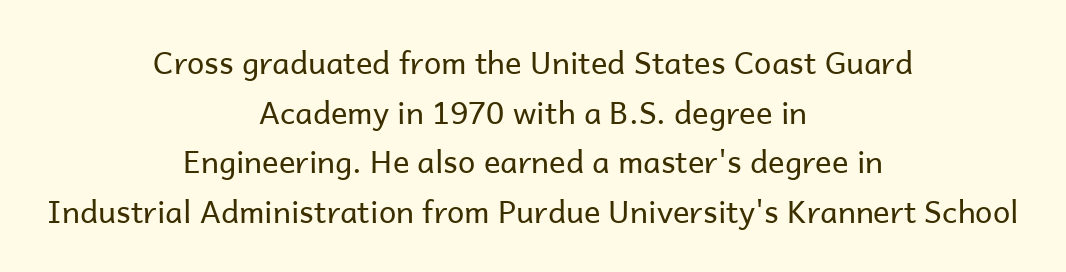
Q: Is the text bold? A: No.
Q: Is the text italic (slanted)? A: No, it is upright.
Q: Is the typeface a serif or a sans-serif typeface? A: Sans-serif.
Q: Is the text underlined? A: No.
Q: How is the paragraph aligned? A: Centered.
Q: Is the spacing between letters normal or unusually wide? A: Normal.
Q: Is the spacing between lines tight, normal or loose? A: Normal.
Q: Width (condensed, normal, or wide)? A: Normal.
Q: Stroke contrast? A: Low.
Q: x-height? A: Medium.
Q: Monospaced? A: No.
